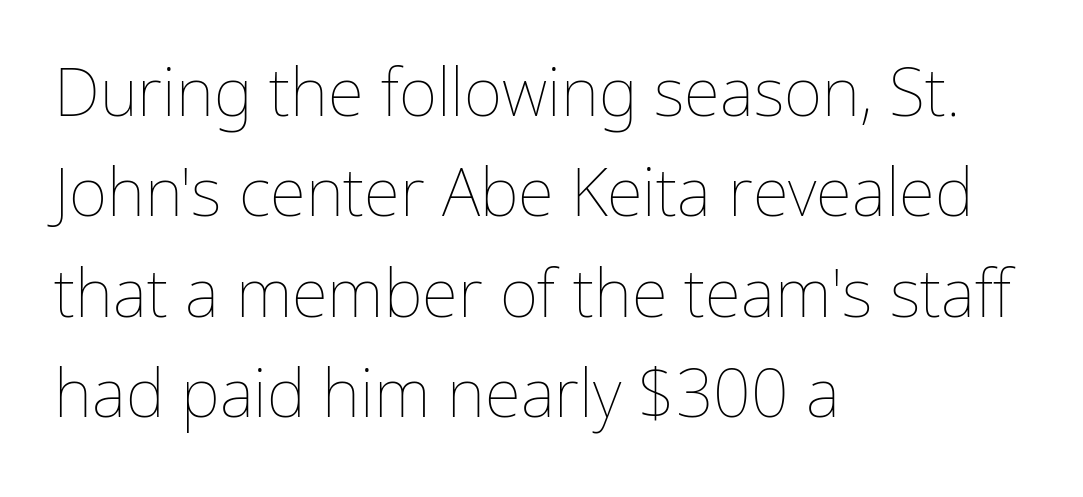
Q: Is the text bold? A: No.
Q: Is the text italic (slanted)? A: No, it is upright.
Q: Is the text underlined? A: No.
Q: How is the paragraph aligned? A: Left-aligned.
Q: Is the spacing between letters normal or unusually wide? A: Normal.
Q: Is the spacing between lines tight, normal or loose? A: Normal.
Q: Width (condensed, normal, or wide)? A: Normal.
Q: Stroke contrast? A: Low.
Q: x-height? A: Medium.
Q: Monospaced? A: No.
